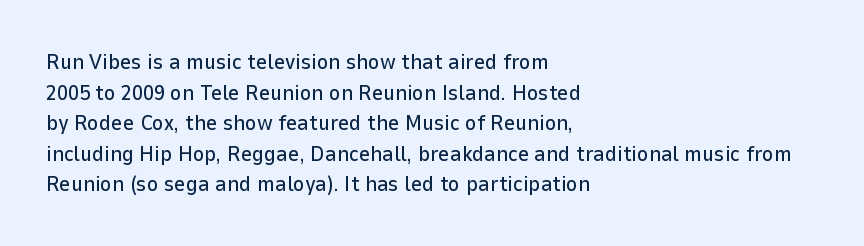
{"italic": "no", "underline": "no", "align": "left", "line_spacing": "normal", "line_spacing_ratio": 1.39, "letter_spacing": "normal", "letter_spacing_em": 0.0, "glyph_px": 22}
